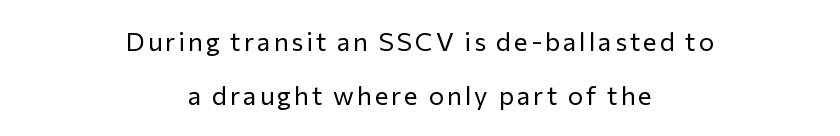
The image shows 26 px text type, upright; set centered, loose line spacing (2.09x), not underlined.
